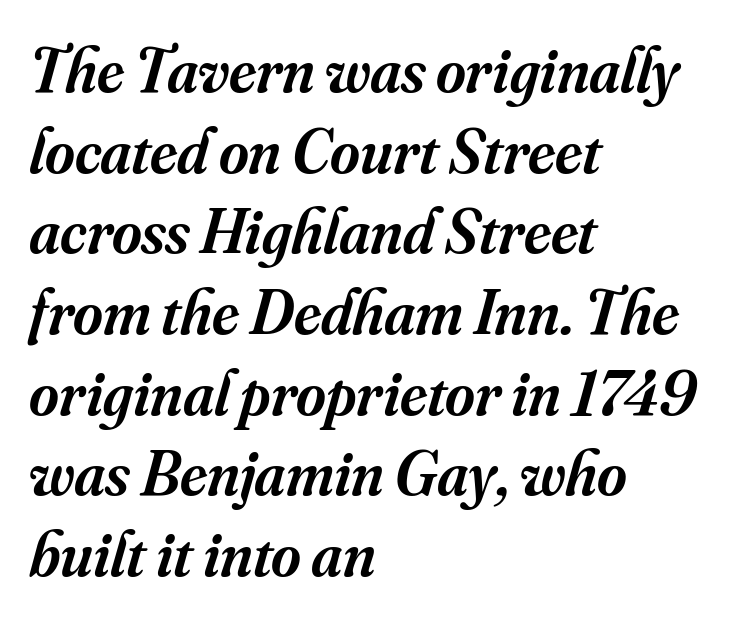
Compared with a centered layout, this one pins lines to the left instead. Does the lettering tilt? It does — this is italic. Reading down the column, the eye jumps a familiar distance to each next line. The specimen omits any rule beneath the text block's lines.
